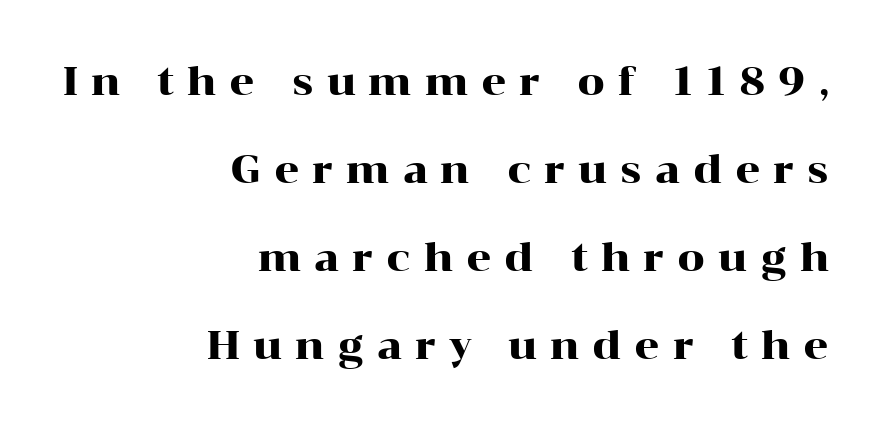
{"serif": "yes", "italic": "no", "width": "wide", "stroke_contrast": "high", "x_height": "medium", "monospaced": "no", "underline": "no", "align": "right", "line_spacing": "loose", "line_spacing_ratio": 2.26, "letter_spacing": "wide", "letter_spacing_em": 0.33, "glyph_px": 39}
